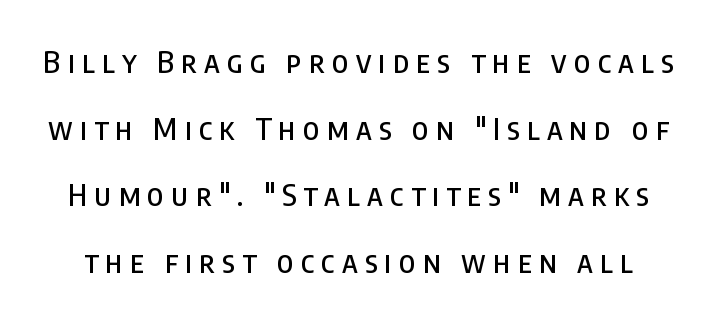
The image shows 30 px condensed sans-serif type, upright; set loose line spacing (2.22x), unusually wide letter spacing (+0.24 em), not underlined; low stroke contrast and a large x-height.
